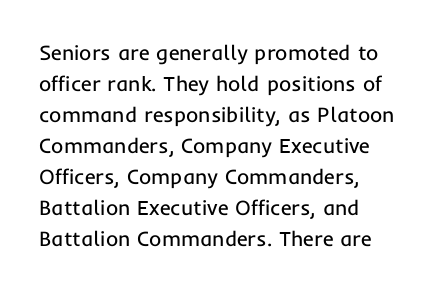
{"italic": "no", "bold": "no", "underline": "no", "line_spacing": "normal", "line_spacing_ratio": 1.48, "letter_spacing": "normal", "letter_spacing_em": 0.0, "glyph_px": 21}
